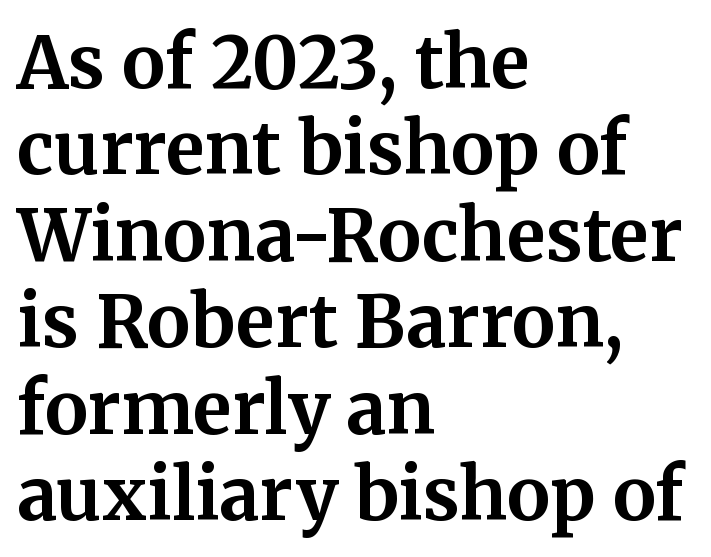
These words are printed bold, with thick strokes throughout. Decoration check: the copy has no underline. The rendering anchors every line to the left-hand side. The horizontal fit of the characters is conventional and even.
